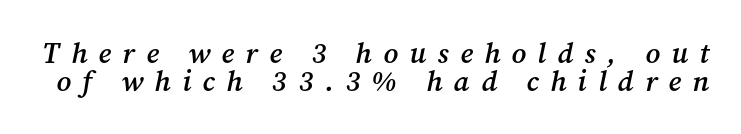
Q: Is the text bold? A: Semi-bold.
Q: Is the text italic (slanted)? A: Yes, it leans right by about 12 degrees.
Q: Is the typeface a serif or a sans-serif typeface? A: Serif.
Q: Is the text underlined? A: No.
Q: Is the spacing between letters normal or unusually wide? A: Unusually wide.
Q: Is the spacing between lines tight, normal or loose? A: Tight.
Q: Width (condensed, normal, or wide)? A: Normal.
Q: Stroke contrast? A: Medium.
Q: x-height? A: Medium.
Q: Monospaced? A: No.
